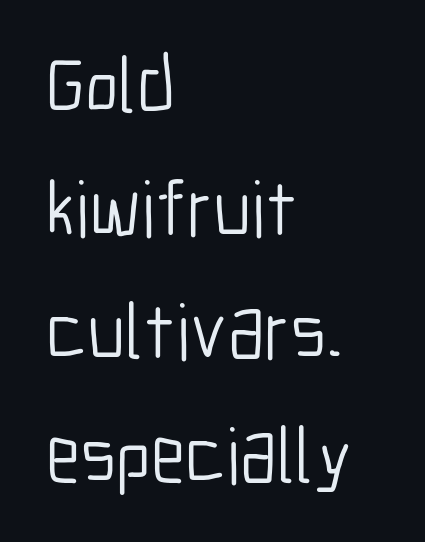
{"serif": "no", "italic": "no", "bold": "no", "weight": "light", "width": "condensed", "stroke_contrast": "low", "x_height": "medium", "monospaced": "no", "underline": "no", "align": "left", "line_spacing": "normal", "line_spacing_ratio": 1.56, "letter_spacing": "normal", "letter_spacing_em": 0.0, "glyph_px": 79}
